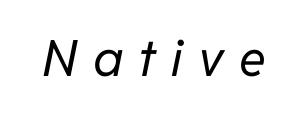
Words float on clear page, feet unadorned. Compared with typical body copy, the letter spacing here is much looser. Does the lettering tilt? It does — this is italic. The face used here is proportionally spaced, like ordinary book or web type.
